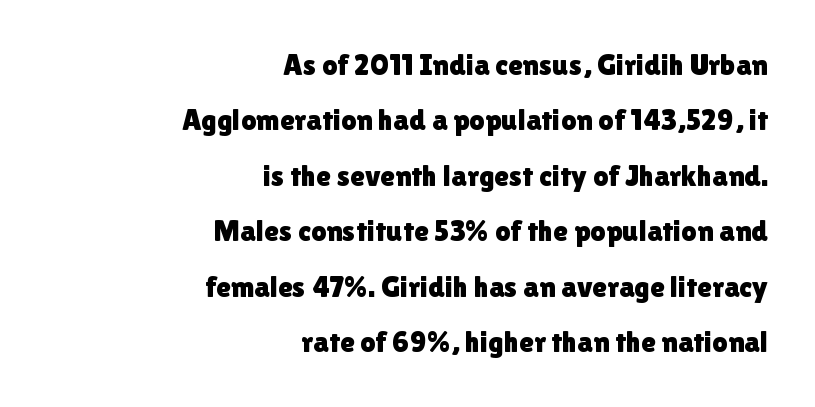
Q: Is the text italic (slanted)? A: No, it is upright.
Q: Is the typeface a serif or a sans-serif typeface? A: Sans-serif.
Q: Is the text underlined? A: No.
Q: How is the paragraph aligned? A: Right-aligned.
Q: Is the spacing between letters normal or unusually wide? A: Normal.
Q: Width (condensed, normal, or wide)? A: Normal.
Q: x-height? A: Medium.
Q: Monospaced? A: No.
